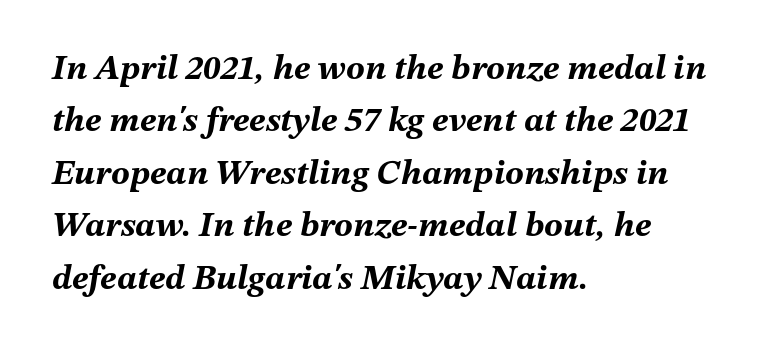
{"italic": "yes", "lean": "right", "slant_degrees": 12, "bold": "yes", "weight": "bold", "width": "normal", "stroke_contrast": "medium", "x_height": "medium", "monospaced": "no", "underline": "no", "align": "left", "line_spacing": "normal", "line_spacing_ratio": 1.5, "letter_spacing": "normal", "letter_spacing_em": 0.0, "glyph_px": 35}
